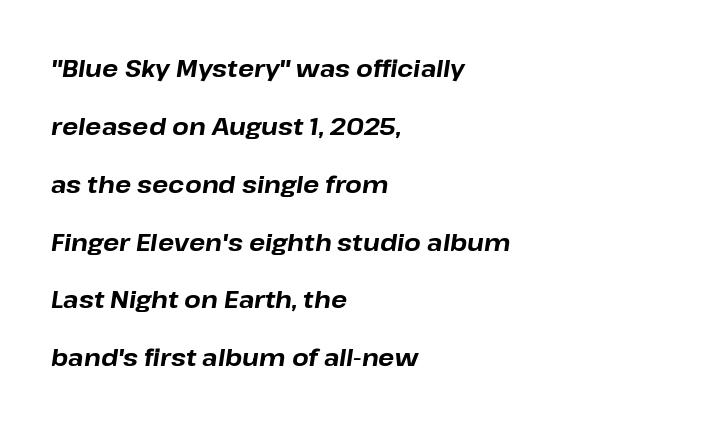
{"italic": "yes", "lean": "right", "slant_degrees": 8, "bold": "yes", "underline": "no", "align": "left", "line_spacing": "loose", "line_spacing_ratio": 2.41, "letter_spacing": "normal", "letter_spacing_em": 0.0, "glyph_px": 24}
